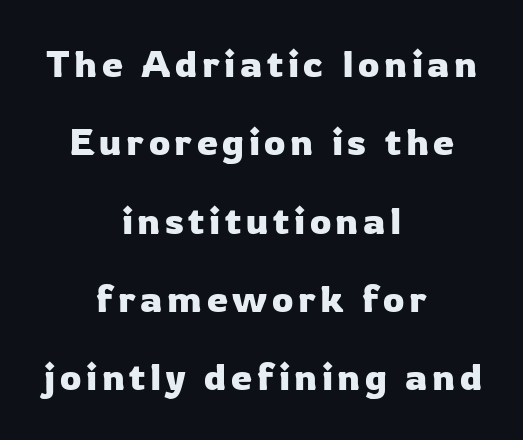
{"serif": "no", "italic": "no", "width": "normal", "stroke_contrast": "low", "x_height": "medium", "monospaced": "no", "underline": "no", "align": "center", "line_spacing": "loose", "line_spacing_ratio": 2.06, "glyph_px": 38}
